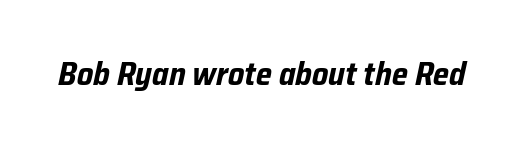
Is this a fixed-width face? No — the glyphs have proportional, varying widths. Compared with typical body copy, the letter spacing here is the same. The strip under each line holds only bare page. These words are printed bold, with thick strokes throughout. This sample uses an oblique cut, with every glyph tilted off the vertical.
